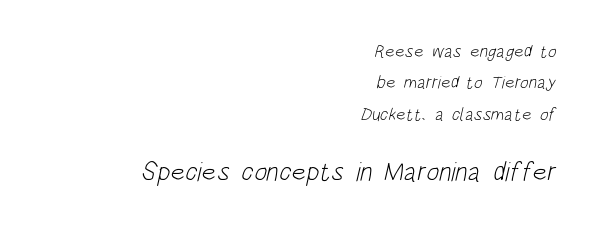
{"bold": "no", "underline": "no", "align": "right", "line_spacing_ratio": 1.75, "letter_spacing": "normal", "letter_spacing_em": 0.0, "larger_block": "second", "size_ratio": 1.5, "glyph_px": 27}
